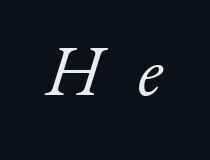
The image shows 73 px light serif type, italic (leaning right); set unusually wide letter spacing (+0.49 em), not underlined; low stroke contrast and a small x-height.
